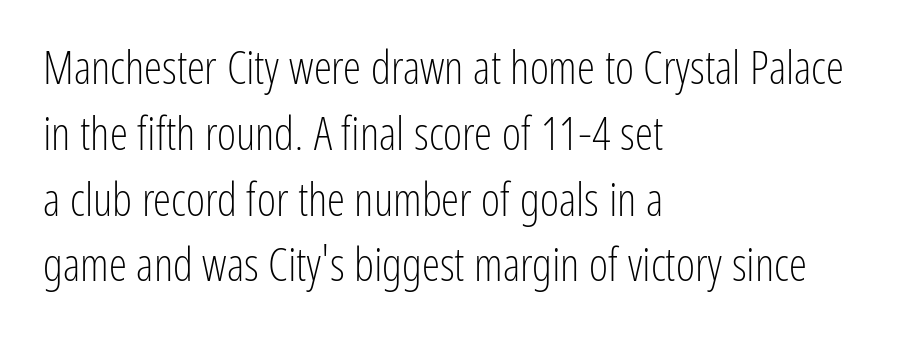
Q: Is the text bold? A: No.
Q: Is the text italic (slanted)? A: No, it is upright.
Q: Is the typeface a serif or a sans-serif typeface? A: Sans-serif.
Q: Is the text underlined? A: No.
Q: How is the paragraph aligned? A: Left-aligned.
Q: Is the spacing between letters normal or unusually wide? A: Normal.
Q: Is the spacing between lines tight, normal or loose? A: Normal.
Q: Width (condensed, normal, or wide)? A: Condensed.
Q: Stroke contrast? A: Low.
Q: x-height? A: Medium.
Q: Monospaced? A: No.
